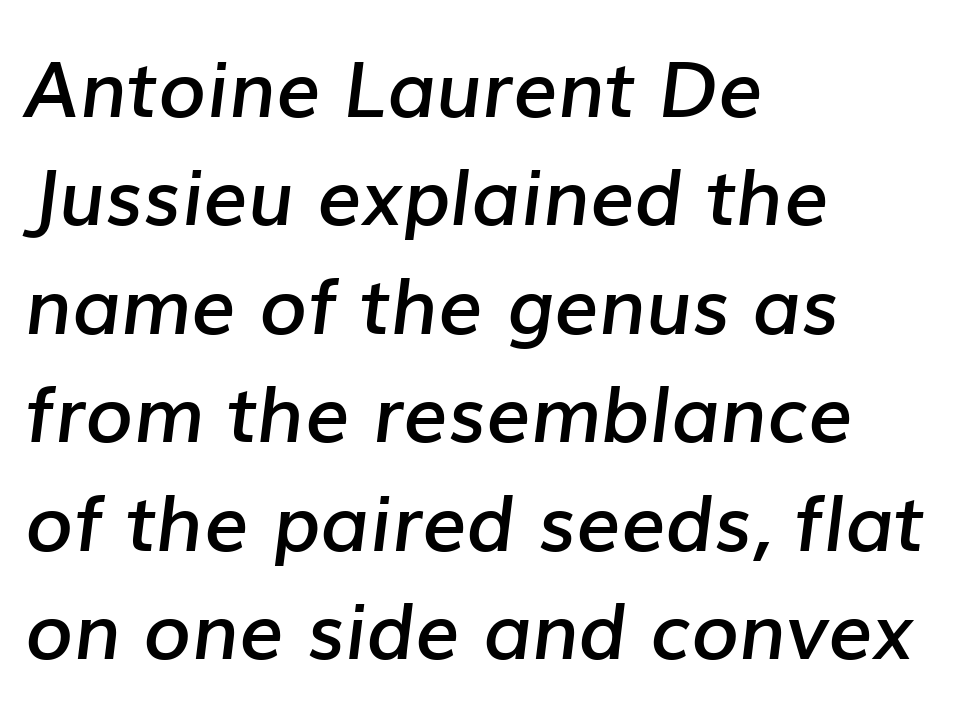
{"italic": "yes", "lean": "right", "slant_degrees": 7, "bold": "semi", "weight": "semibold", "width": "normal", "stroke_contrast": "low", "x_height": "medium", "monospaced": "no", "underline": "no", "align": "left", "line_spacing": "normal", "line_spacing_ratio": 1.39, "letter_spacing": "normal", "letter_spacing_em": 0.0, "glyph_px": 78}
